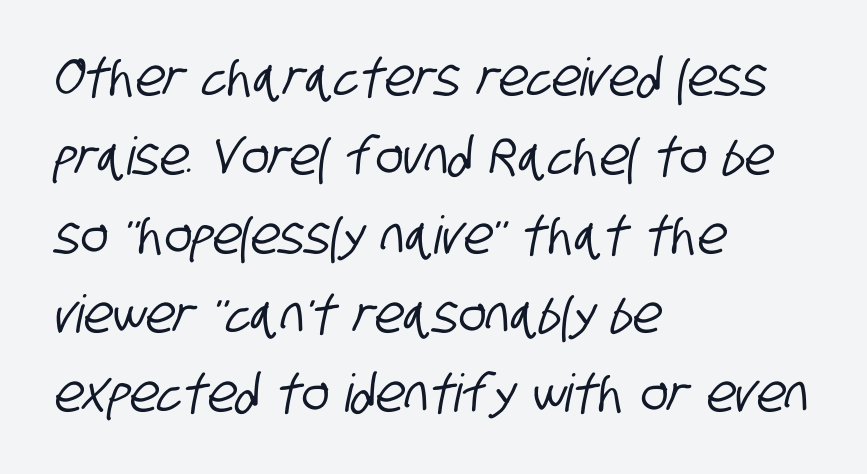
Q: Is the typeface a serif or a sans-serif typeface? A: Sans-serif.
Q: Is the text underlined? A: No.
Q: How is the paragraph aligned? A: Left-aligned.
Q: Is the spacing between letters normal or unusually wide? A: Normal.
Q: Is the spacing between lines tight, normal or loose? A: Normal.
Q: Width (condensed, normal, or wide)? A: Condensed.
Q: Stroke contrast? A: Low.
Q: x-height? A: Large.
Q: Monospaced? A: No.
